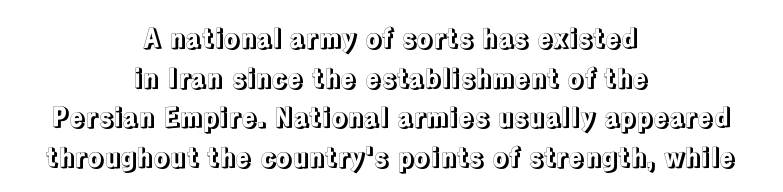
The image shows 26 px text type, upright; set centered, normal line spacing (1.52x), normal letter spacing, not underlined.
